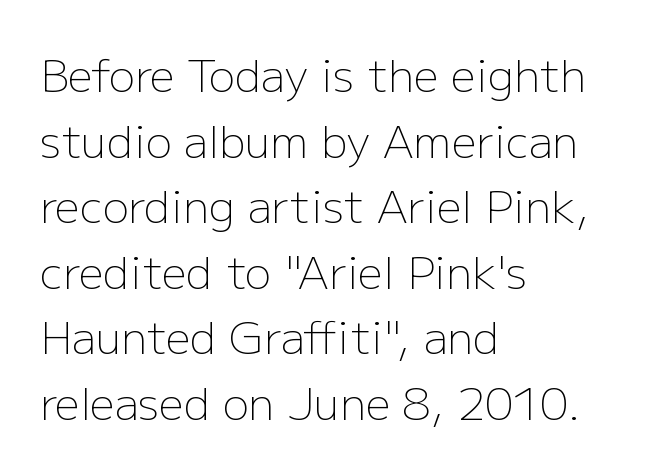
The image shows 44 px light sans-serif type, upright; set left-aligned, normal line spacing (1.49x), normal letter spacing, not underlined; low stroke contrast and a medium x-height.
